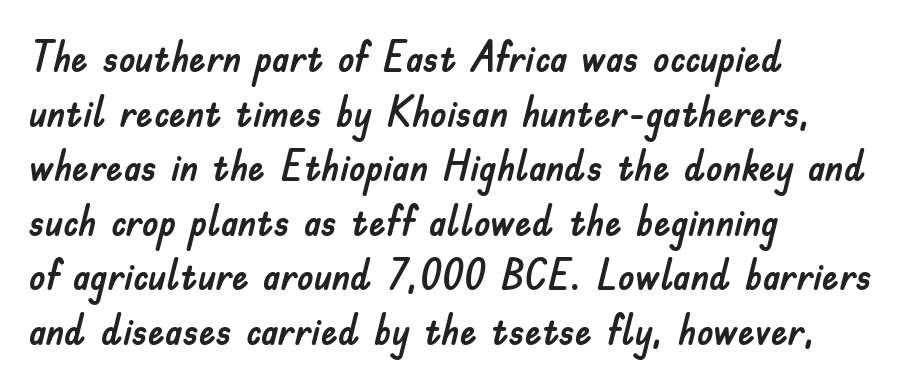
{"serif": "no", "width": "normal", "stroke_contrast": "low", "x_height": "small", "monospaced": "no", "underline": "no", "align": "left", "line_spacing": "normal", "line_spacing_ratio": 1.3, "letter_spacing": "normal", "letter_spacing_em": 0.0, "glyph_px": 42}
